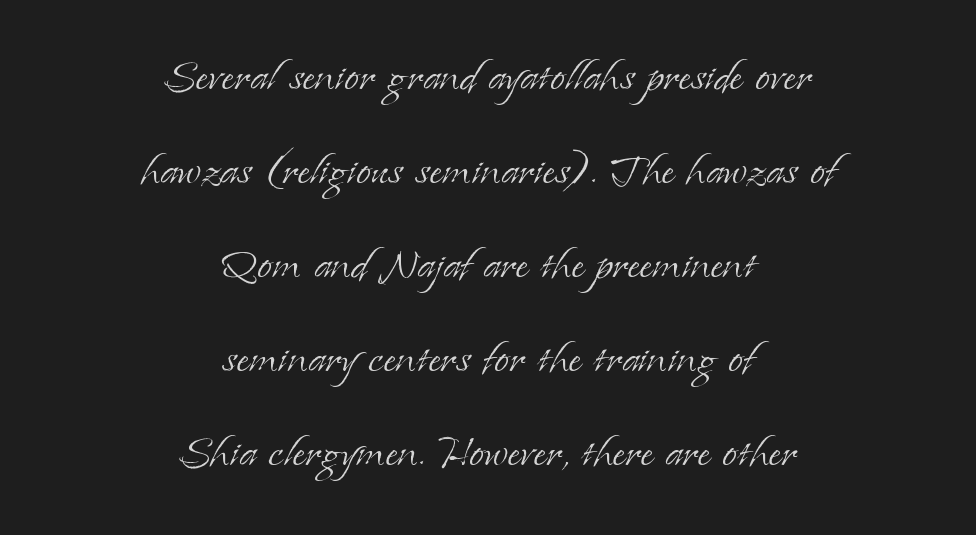
{"serif": "yes", "bold": "no", "weight": "light", "width": "normal", "stroke_contrast": "low", "x_height": "small", "monospaced": "no", "underline": "no", "align": "center", "line_spacing_ratio": 1.74, "letter_spacing": "normal", "letter_spacing_em": 0.0, "glyph_px": 54}
